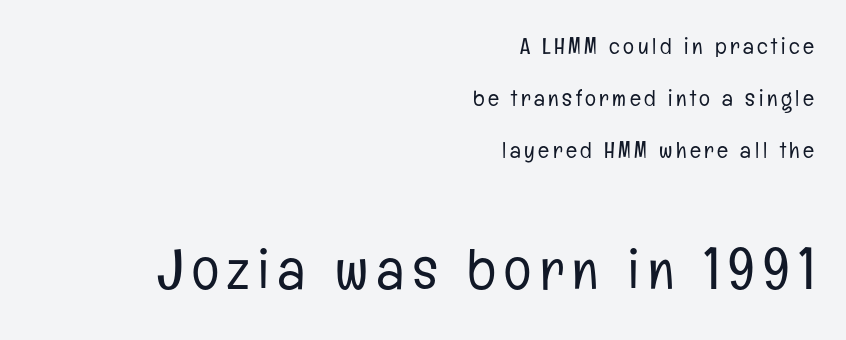
The image shows 57 px light, condensed sans-serif type, upright; set right-aligned, loose line spacing (2.27x), not underlined; the second (bottom) block is 2.48x larger; low stroke contrast and a medium x-height.
